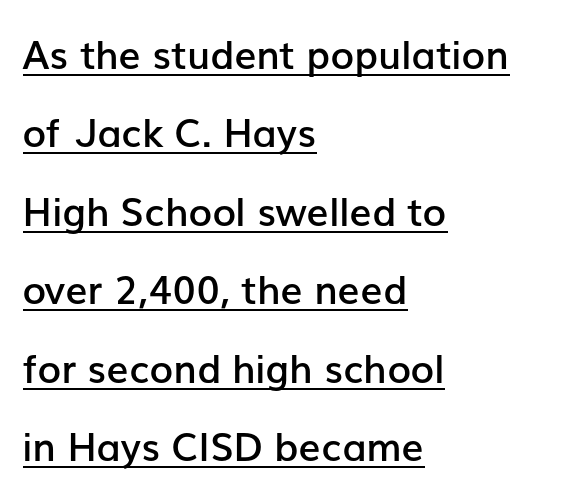
Q: Is the text bold? A: Semi-bold.
Q: Is the text italic (slanted)? A: No, it is upright.
Q: Is the typeface a serif or a sans-serif typeface? A: Sans-serif.
Q: Is the text underlined? A: Yes.
Q: How is the paragraph aligned? A: Left-aligned.
Q: Is the spacing between letters normal or unusually wide? A: Normal.
Q: Is the spacing between lines tight, normal or loose? A: Loose.
Q: Width (condensed, normal, or wide)? A: Normal.
Q: Stroke contrast? A: Low.
Q: x-height? A: Medium.
Q: Monospaced? A: No.
